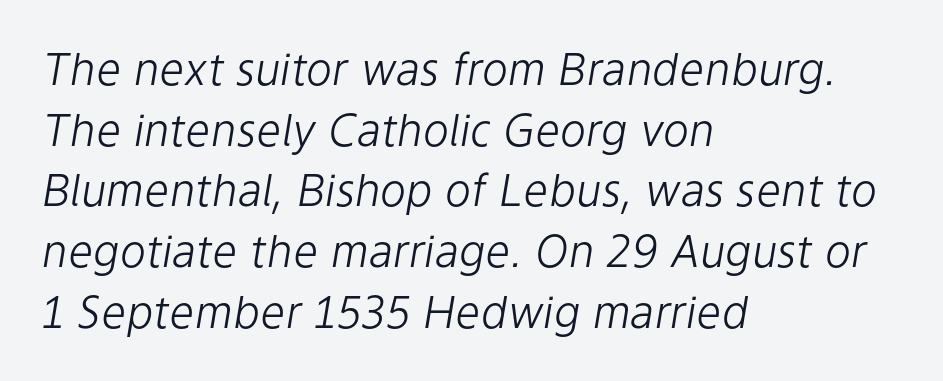
{"italic": "yes", "lean": "right", "slant_degrees": 9, "bold": "no", "weight": "light", "width": "normal", "stroke_contrast": "low", "x_height": "medium", "monospaced": "no", "underline": "no", "align": "left", "line_spacing": "normal", "line_spacing_ratio": 1.38, "letter_spacing": "normal", "letter_spacing_em": 0.0, "glyph_px": 44}
